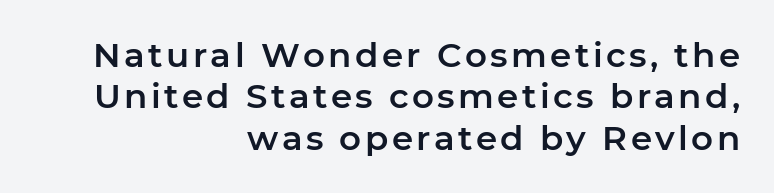
{"serif": "no", "italic": "no", "width": "normal", "stroke_contrast": "low", "x_height": "medium", "monospaced": "no", "underline": "no", "align": "right", "line_spacing_ratio": 1.22, "glyph_px": 34}
